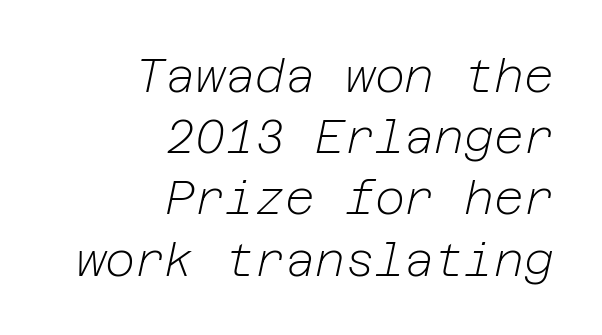
The area under the type is left untouched. Each stroke keeps to a modest, everyday thickness or less. These lines keep a tight, regular rhythm from letter to letter. Notice how the passage keeps a crisp vertical edge on the right only.
